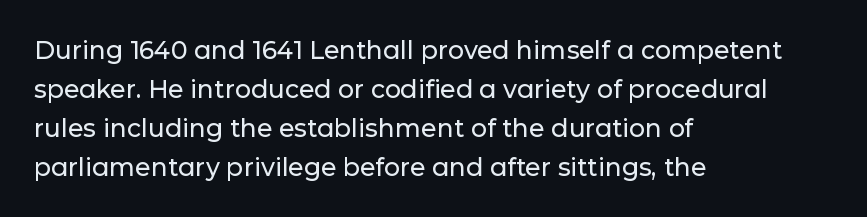
The horizontal fit of the characters is conventional and even. The passage shown stacks its lines at a standard gap. The letters stand straight up with perfectly vertical stems. Descender tails drop into unmarked territory. Is the block centered? No — it sits flush against the left margin.
